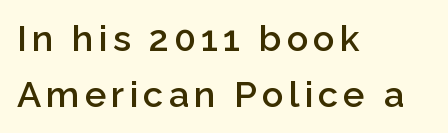
{"serif": "no", "italic": "no", "bold": "semi", "weight": "semibold", "width": "normal", "stroke_contrast": "low", "x_height": "medium", "monospaced": "no", "underline": "no", "align": "left", "line_spacing": "normal", "line_spacing_ratio": 1.55, "glyph_px": 36}
